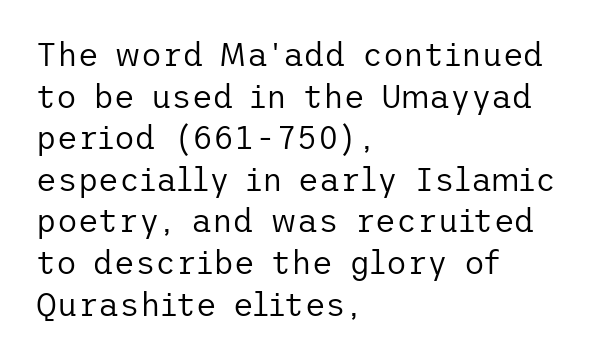
{"serif": "no", "italic": "no", "bold": "no", "weight": "regular", "width": "normal", "stroke_contrast": "low", "x_height": "medium", "underline": "no", "align": "left", "line_spacing": "normal", "line_spacing_ratio": 1.3, "letter_spacing": "normal", "letter_spacing_em": 0.0, "glyph_px": 32}
